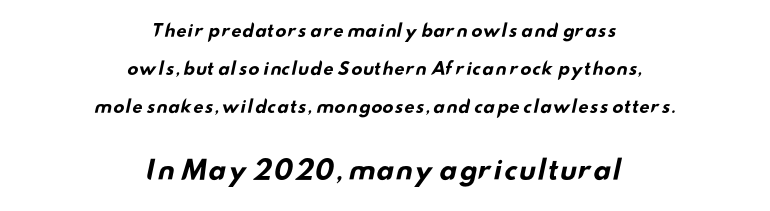
Heavy, bold letterforms. Glyph-to-glyph distance matches everyday printed text. Unmarked baselines from the first word to the last. If you folded the block vertically in half, each line would mirror itself in length. Leading is clearly above the norm, producing a sparse column. Scale increases going downward across the two blocks.
